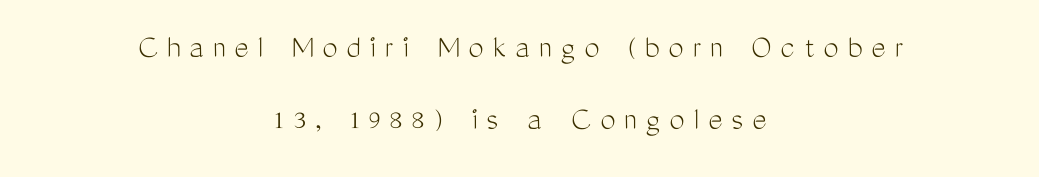
The image shows 34 px light, condensed sans-serif type, upright; set centered, loose line spacing (2.13x), unusually wide letter spacing (+0.26 em), not underlined; medium stroke contrast and a medium x-height.
